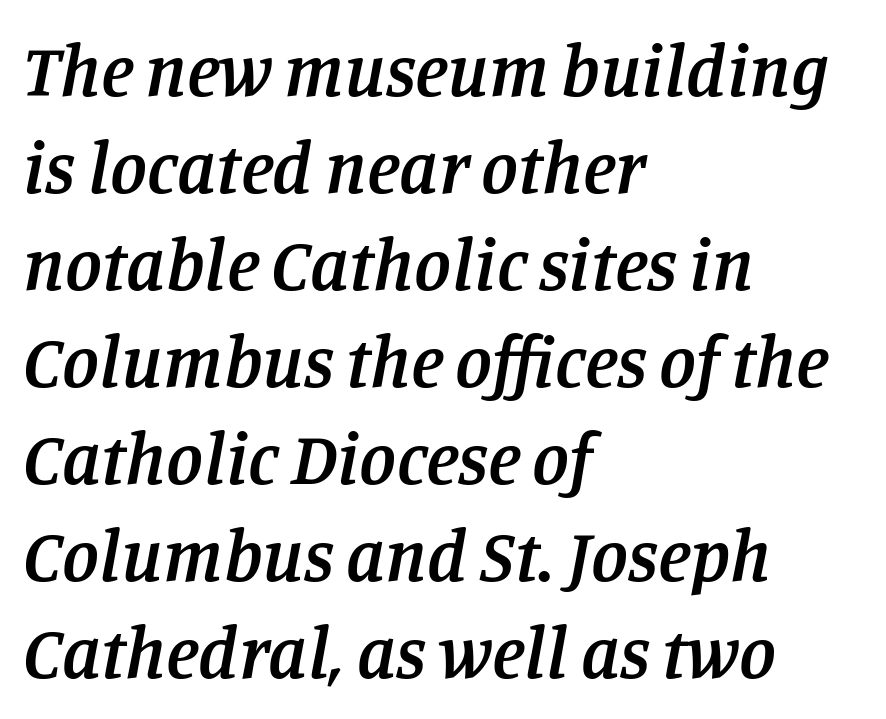
Q: Is the text bold? A: Semi-bold.
Q: Is the text italic (slanted)? A: Yes, it leans right by about 11 degrees.
Q: Is the typeface a serif or a sans-serif typeface? A: Serif.
Q: Is the text underlined? A: No.
Q: How is the paragraph aligned? A: Left-aligned.
Q: Is the spacing between letters normal or unusually wide? A: Normal.
Q: Is the spacing between lines tight, normal or loose? A: Normal.
Q: Width (condensed, normal, or wide)? A: Normal.
Q: Stroke contrast? A: Low.
Q: x-height? A: Large.
Q: Monospaced? A: No.
